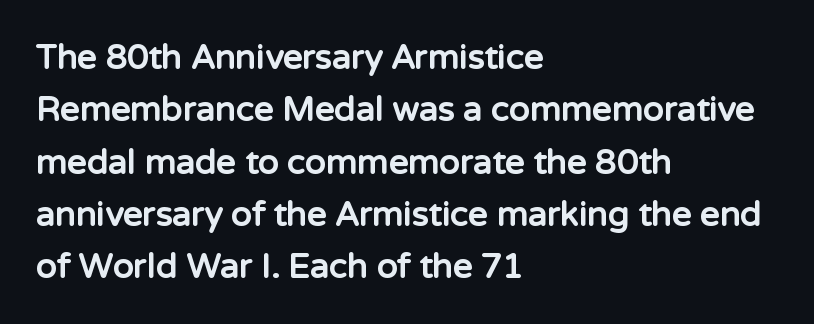
Q: Is the text bold? A: Yes.
Q: Is the text italic (slanted)? A: No, it is upright.
Q: Is the typeface a serif or a sans-serif typeface? A: Sans-serif.
Q: Is the text underlined? A: No.
Q: How is the paragraph aligned? A: Left-aligned.
Q: Is the spacing between letters normal or unusually wide? A: Normal.
Q: Is the spacing between lines tight, normal or loose? A: Normal.
Q: Width (condensed, normal, or wide)? A: Normal.
Q: Stroke contrast? A: Low.
Q: x-height? A: Medium.
Q: Monospaced? A: No.
